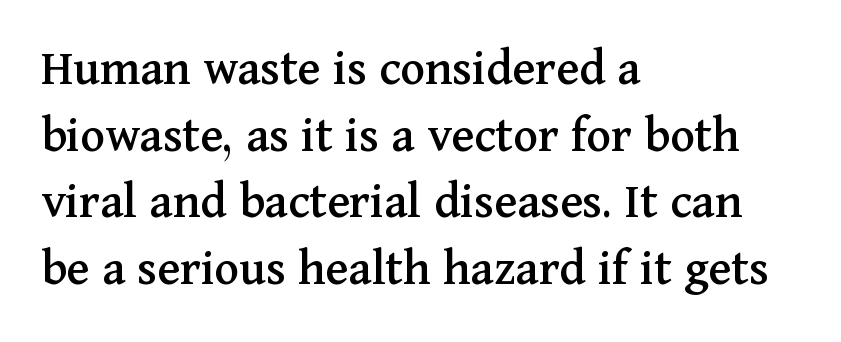
Descenders are the only things crossing below the line. The space between consecutive lines is moderate. If you drew a line through each stem, it would be perfectly vertical. A student would call this left alignment; a typographer would say flush left, rag right. Do the characters align in a grid? No, the font is proportional. Look at the bottom of the vertical strokes: they flare into serifs here.
